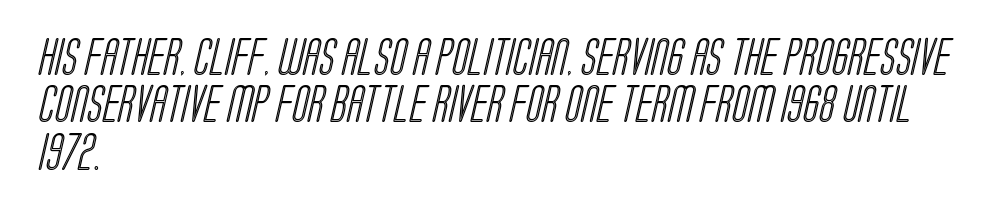
The image shows 37 px condensed type; set left-aligned, normal line spacing (1.28x), normal letter spacing, not underlined; a large x-height.
